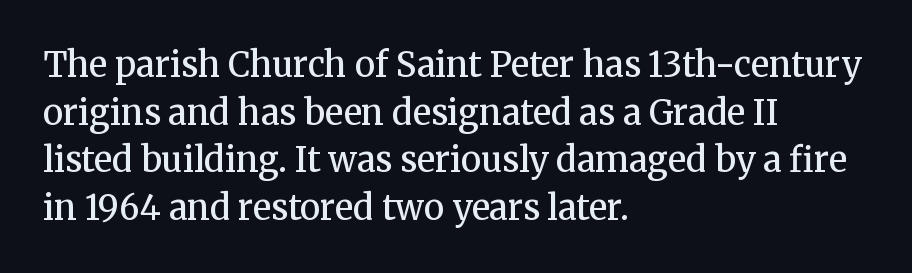
The image shows 34 px semibold serif type, upright; set left-aligned, normal line spacing (1.4x), normal letter spacing, not underlined; medium stroke contrast and a medium x-height.
